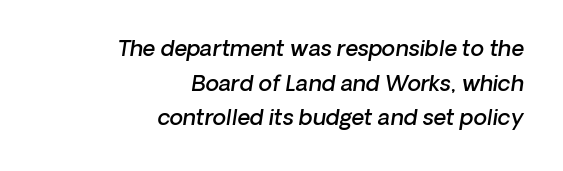
{"italic": "yes", "lean": "right", "slant_degrees": 8, "bold": "semi", "underline": "no", "align": "right", "line_spacing": "normal", "line_spacing_ratio": 1.57, "letter_spacing": "normal", "letter_spacing_em": 0.0, "glyph_px": 22}
